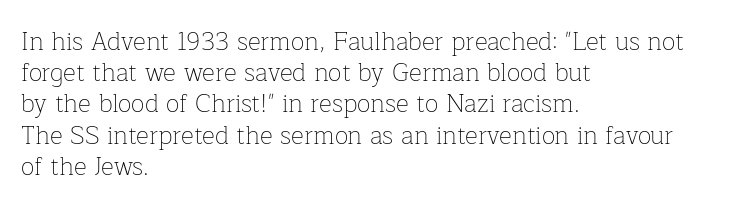
{"italic": "no", "bold": "no", "underline": "no", "align": "left", "line_spacing": "normal", "line_spacing_ratio": 1.25, "letter_spacing": "normal", "letter_spacing_em": 0.0, "glyph_px": 25}
